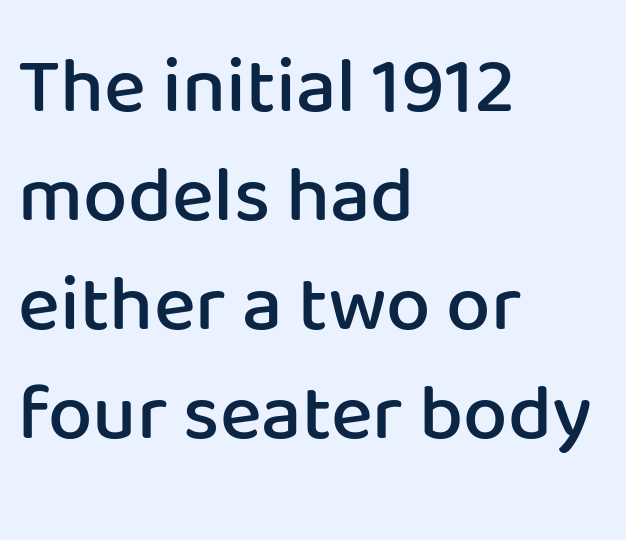
It's the straight-up-and-down kind of type. Note: no serifs on the glyphs. The letters advance in unequal steps, a hallmark of proportional type. This is the in-between weight designers call semibold or demi.
